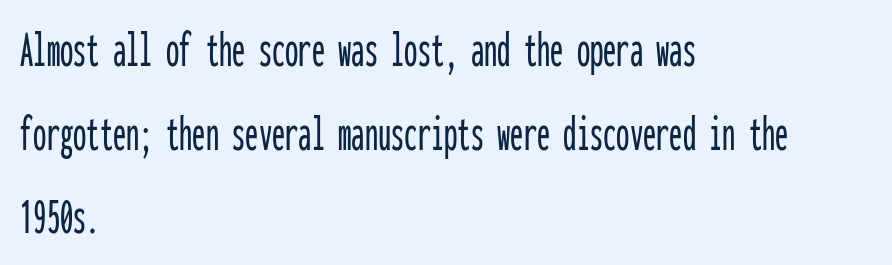
The image shows 53 px condensed sans-serif type, upright, monospaced; set left-aligned, normal line spacing (1.58x), normal letter spacing, not underlined; low stroke contrast and a medium x-height.
